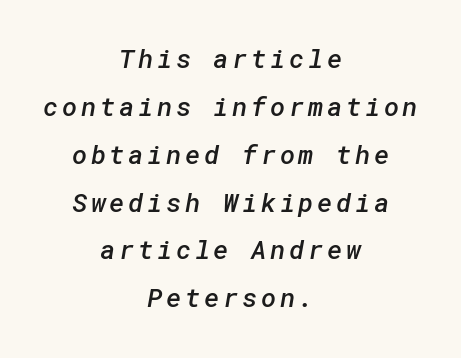
{"bold": "semi", "underline": "no", "align": "center", "line_spacing_ratio": 1.84, "glyph_px": 26}
